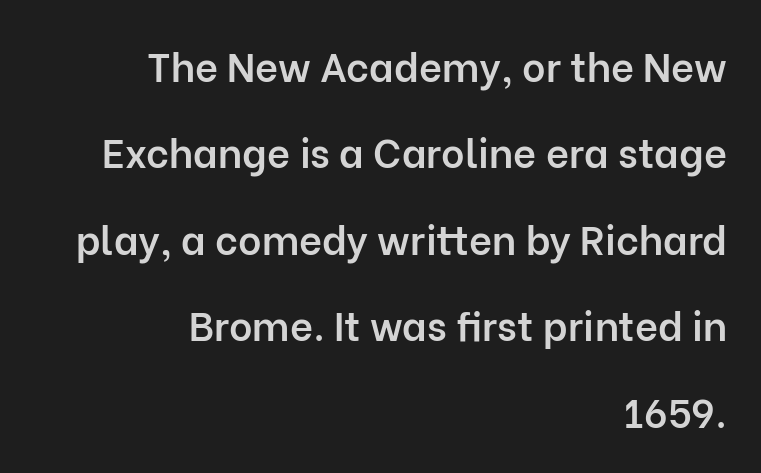
The image shows 40 px semibold sans-serif type, upright; set right-aligned, loose line spacing (2.16x), normal letter spacing, not underlined; low stroke contrast and a medium x-height.
